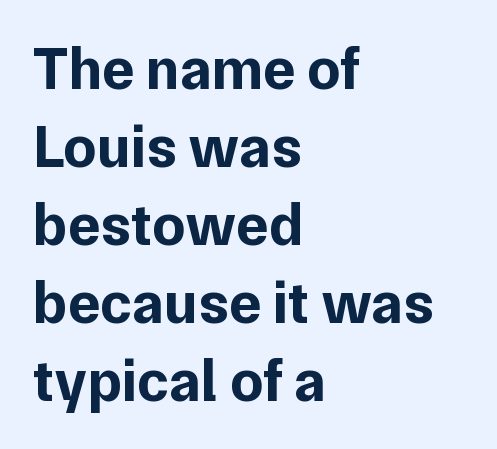
The type family on display is of the sans-serif kind. Rendered with straight, roman letterforms. The passage shown is emphatically bold. Caption: multi-line text, flush left, ragged right.
